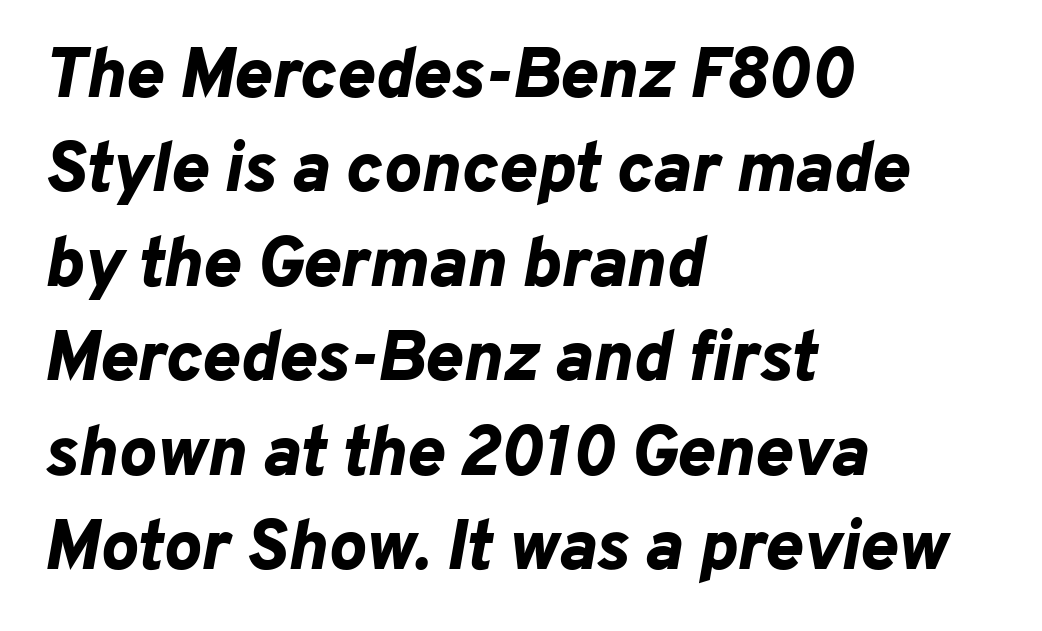
The image shows 71 px bold type, italic (leaning right); set left-aligned, normal line spacing (1.33x), normal letter spacing, not underlined; low stroke contrast and a medium x-height.
